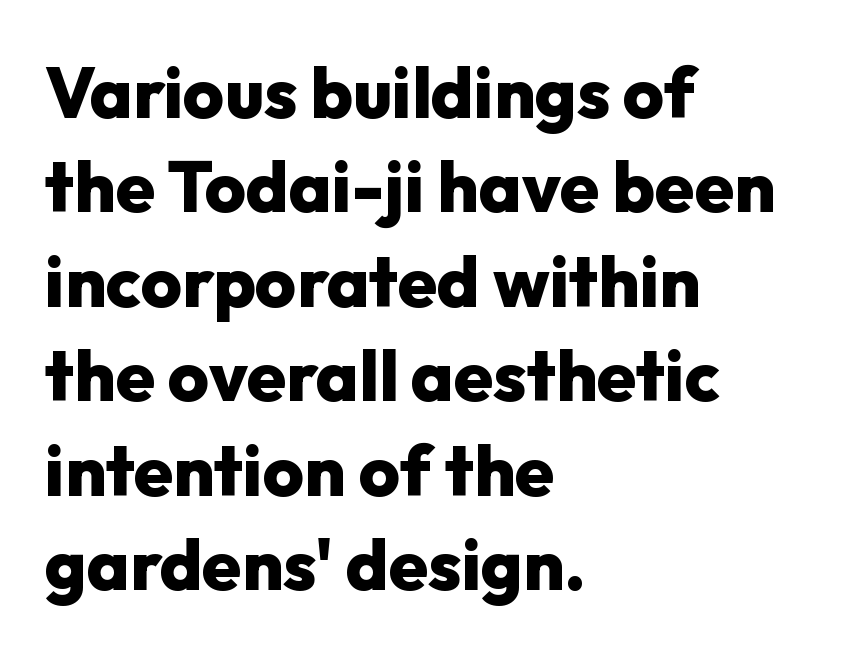
{"serif": "no", "italic": "no", "bold": "yes", "weight": "heavy", "width": "normal", "stroke_contrast": "low", "x_height": "medium", "monospaced": "no", "underline": "no", "align": "left", "line_spacing": "normal", "line_spacing_ratio": 1.33, "letter_spacing": "normal", "letter_spacing_em": 0.0, "glyph_px": 71}
